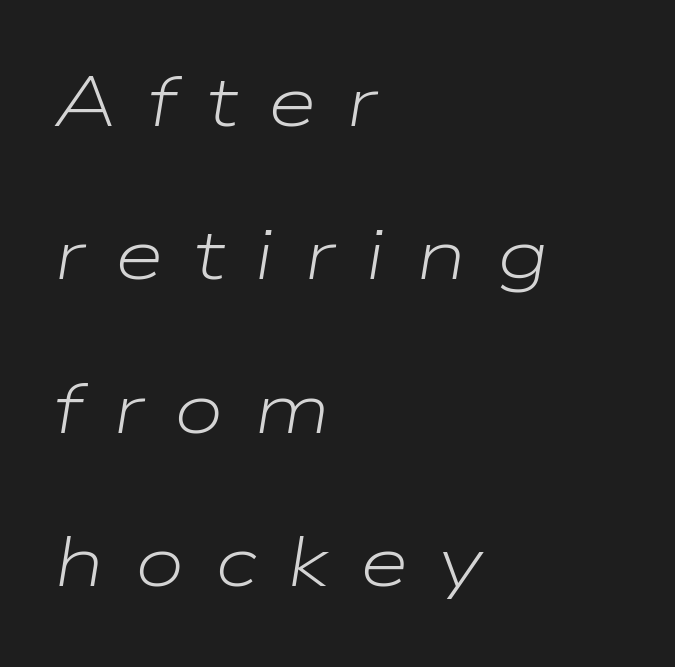
The image shows 71 px light, wide type, italic (leaning right); set left-aligned, loose line spacing (2.16x), unusually wide letter spacing (+0.43 em), not underlined; low stroke contrast and a medium x-height.
